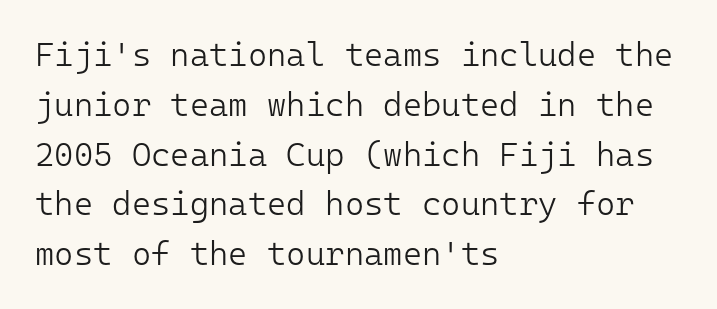
{"serif": "no", "italic": "no", "bold": "no", "weight": "light", "width": "normal", "stroke_contrast": "low", "x_height": "medium", "monospaced": "yes", "underline": "no", "align": "left", "line_spacing": "normal", "line_spacing_ratio": 1.51, "letter_spacing": "normal", "letter_spacing_em": 0.0, "glyph_px": 33}
